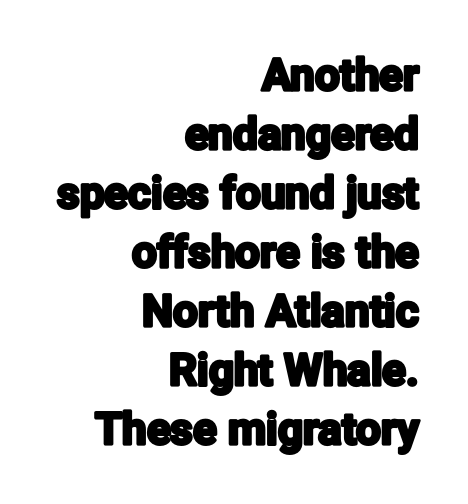
The image shows 44 px condensed sans-serif type, upright; set right-aligned, normal line spacing (1.34x), normal letter spacing, not underlined; low stroke contrast and a medium x-height.
